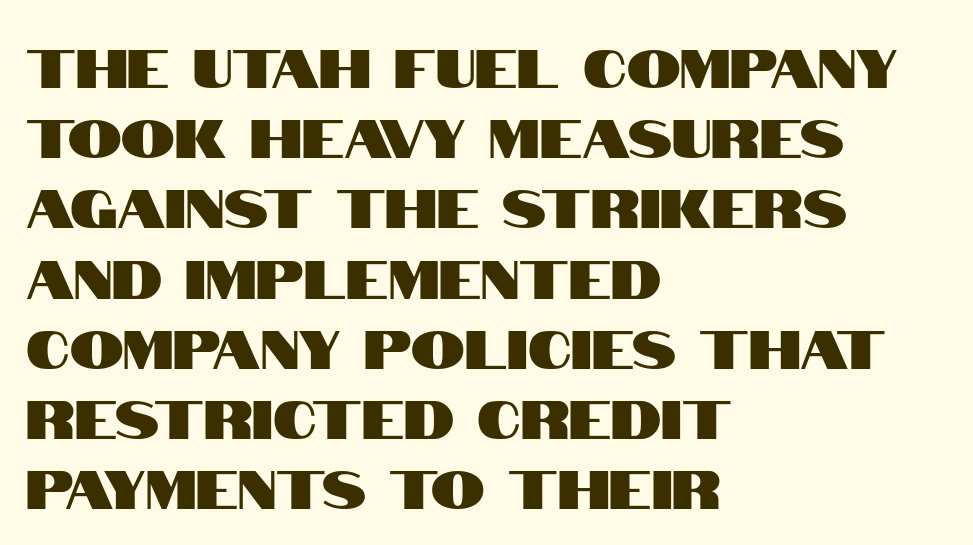
The text was rendered using a sans face with plain stroke endings. Only glyphs here, with clear space below each row. The lines sit at an ordinary, default distance from one another. Between one letter and the next there's only the usual sliver of space. If you drew a line through each stem, it would be perfectly vertical.
